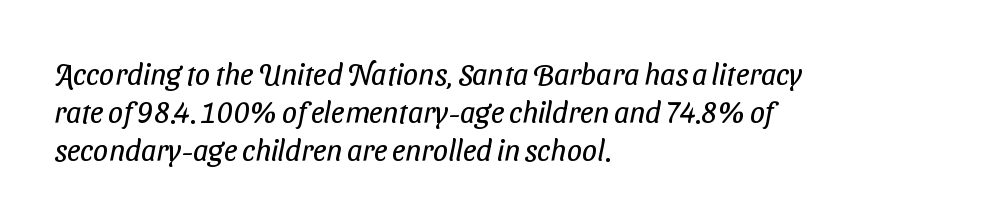
Q: Is the text bold? A: No.
Q: Is the typeface a serif or a sans-serif typeface? A: Sans-serif.
Q: Is the text underlined? A: No.
Q: How is the paragraph aligned? A: Left-aligned.
Q: Is the spacing between letters normal or unusually wide? A: Normal.
Q: Is the spacing between lines tight, normal or loose? A: Normal.
Q: Width (condensed, normal, or wide)? A: Condensed.
Q: Stroke contrast? A: Low.
Q: x-height? A: Medium.
Q: Monospaced? A: No.
